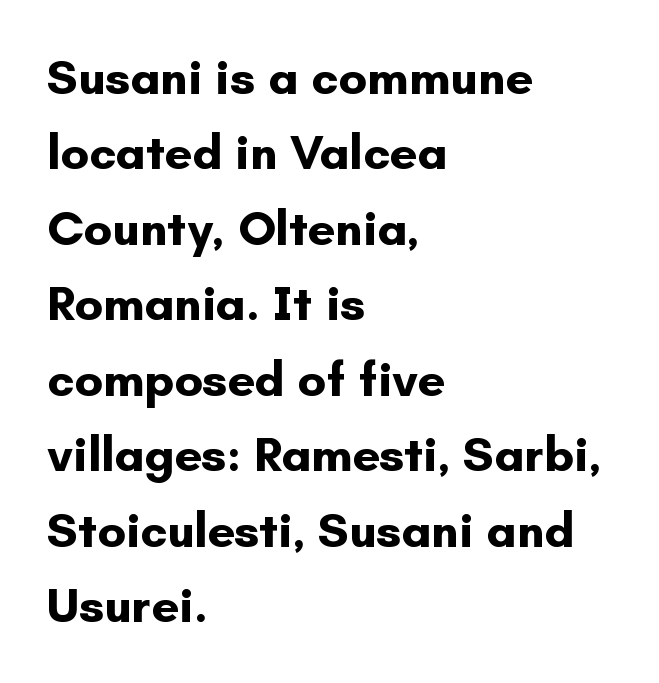
Q: Is the text bold? A: Yes.
Q: Is the text italic (slanted)? A: No, it is upright.
Q: Is the typeface a serif or a sans-serif typeface? A: Sans-serif.
Q: Is the text underlined? A: No.
Q: How is the paragraph aligned? A: Left-aligned.
Q: Is the spacing between letters normal or unusually wide? A: Normal.
Q: Is the spacing between lines tight, normal or loose? A: Normal.
Q: Width (condensed, normal, or wide)? A: Normal.
Q: Stroke contrast? A: Low.
Q: x-height? A: Small.
Q: Monospaced? A: No.
